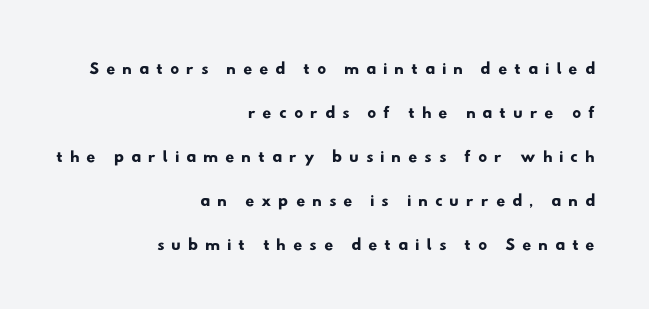
{"underline": "no", "align": "right", "line_spacing_ratio": 1.76, "letter_spacing": "wide", "letter_spacing_em": 0.27, "glyph_px": 25}
